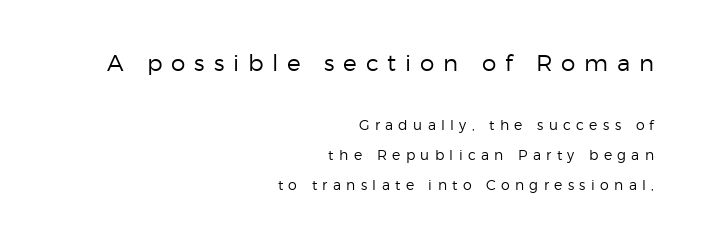
{"italic": "no", "bold": "no", "underline": "no", "align": "right", "line_spacing": "loose", "line_spacing_ratio": 2.14, "letter_spacing": "wide", "letter_spacing_em": 0.38, "larger_block": "first", "size_ratio": 1.64, "glyph_px": 23}
